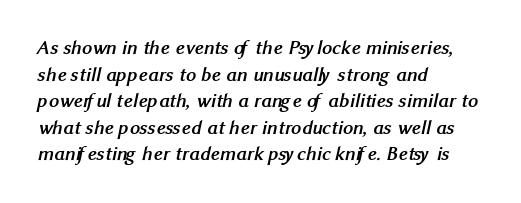
Its strokes are broad and dark, the hallmark of bold type. Short and long lines alike share a common starting point at left. How are the letters spaced? Ordinarily, with no added tracking. The gap between lines stays unmarked. Each new line begins a customary step beneath the previous one.
